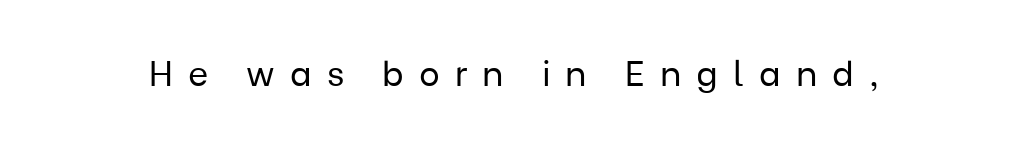
Q: Is the text bold? A: No.
Q: Is the text italic (slanted)? A: No, it is upright.
Q: Is the typeface a serif or a sans-serif typeface? A: Sans-serif.
Q: Is the text underlined? A: No.
Q: Is the spacing between letters normal or unusually wide? A: Unusually wide.
Q: Width (condensed, normal, or wide)? A: Normal.
Q: Stroke contrast? A: Low.
Q: x-height? A: Medium.
Q: Monospaced? A: No.
